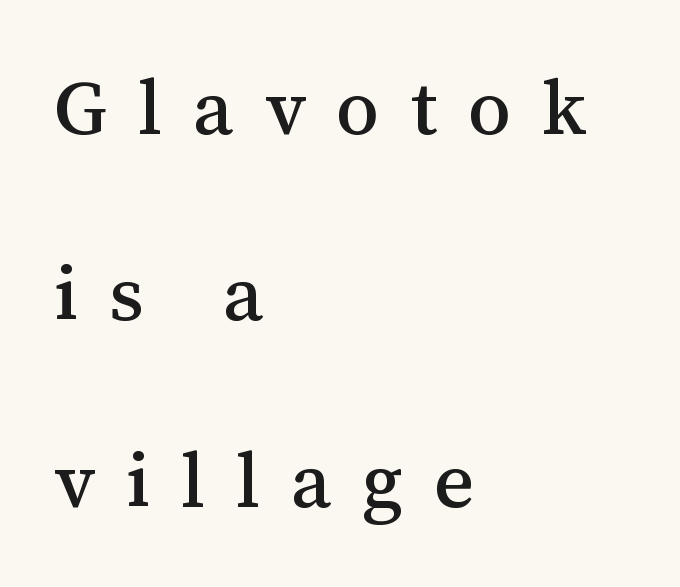
Q: Is the text italic (slanted)? A: No, it is upright.
Q: Is the typeface a serif or a sans-serif typeface? A: Serif.
Q: Is the text underlined? A: No.
Q: How is the paragraph aligned? A: Left-aligned.
Q: Is the spacing between letters normal or unusually wide? A: Unusually wide.
Q: Is the spacing between lines tight, normal or loose? A: Loose.
Q: Width (condensed, normal, or wide)? A: Normal.
Q: Stroke contrast? A: Medium.
Q: x-height? A: Medium.
Q: Monospaced? A: No.
